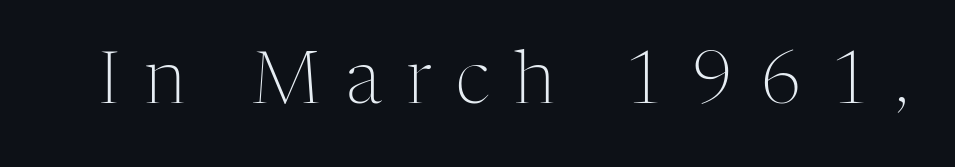
Only glyphs here, with clear space below each row. Check where the strokes stop: tiny serifs finish them off. In terms of letterspacing, this is a distinctly airy, spread setting. The letters advance in unequal steps, a hallmark of proportional type. Weight: not bold — regular or lighter.
